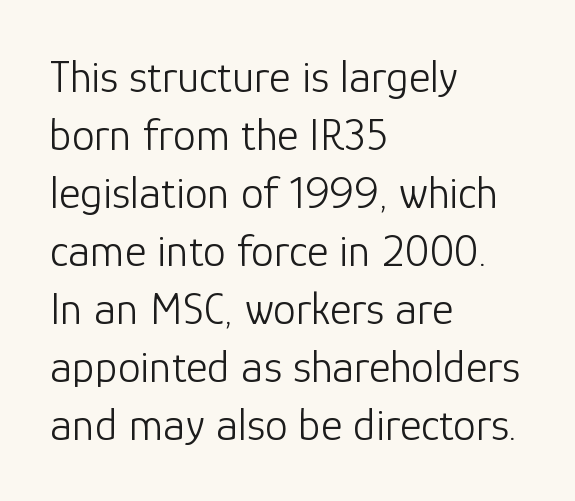
Q: Is the text bold? A: No.
Q: Is the text italic (slanted)? A: No, it is upright.
Q: Is the typeface a serif or a sans-serif typeface? A: Sans-serif.
Q: Is the text underlined? A: No.
Q: How is the paragraph aligned? A: Left-aligned.
Q: Is the spacing between letters normal or unusually wide? A: Normal.
Q: Is the spacing between lines tight, normal or loose? A: Normal.
Q: Width (condensed, normal, or wide)? A: Normal.
Q: Stroke contrast? A: Low.
Q: x-height? A: Medium.
Q: Monospaced? A: No.
